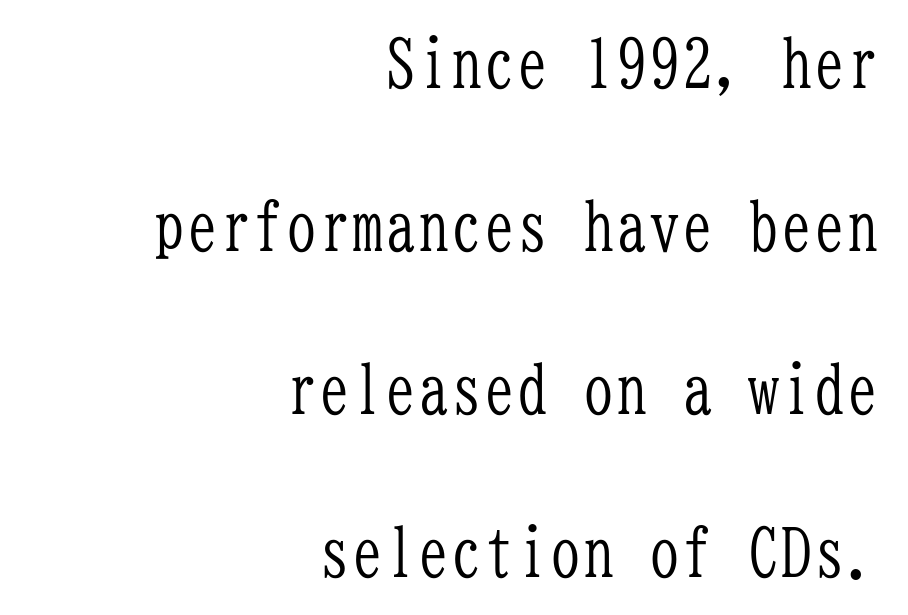
Q: Is the text bold? A: No.
Q: Is the text italic (slanted)? A: No, it is upright.
Q: Is the typeface a serif or a sans-serif typeface? A: Serif.
Q: Is the text underlined? A: No.
Q: How is the paragraph aligned? A: Right-aligned.
Q: Is the spacing between letters normal or unusually wide? A: Normal.
Q: Is the spacing between lines tight, normal or loose? A: Loose.
Q: Width (condensed, normal, or wide)? A: Condensed.
Q: Stroke contrast? A: Low.
Q: x-height? A: Medium.
Q: Monospaced? A: Yes.
